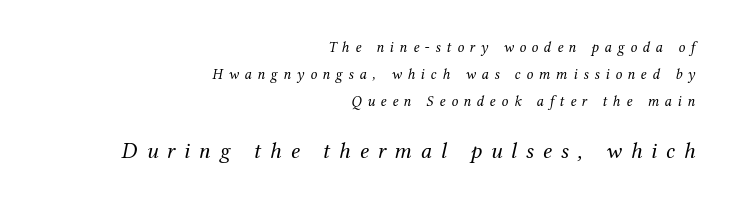
{"italic": "yes", "lean": "right", "slant_degrees": 12, "bold": "no", "underline": "no", "align": "right", "line_spacing_ratio": 1.79, "letter_spacing": "wide", "letter_spacing_em": 0.38, "larger_block": "second", "size_ratio": 1.53, "glyph_px": 23}
